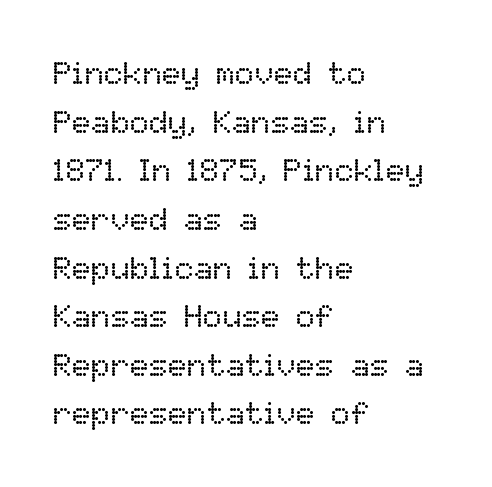
Q: Is the text bold? A: No.
Q: Is the text italic (slanted)? A: No, it is upright.
Q: Is the text underlined? A: No.
Q: How is the paragraph aligned? A: Left-aligned.
Q: Is the spacing between letters normal or unusually wide? A: Normal.
Q: Is the spacing between lines tight, normal or loose? A: Normal.
Q: Width (condensed, normal, or wide)? A: Normal.
Q: Stroke contrast? A: Low.
Q: x-height? A: Medium.
Q: Monospaced? A: No.
